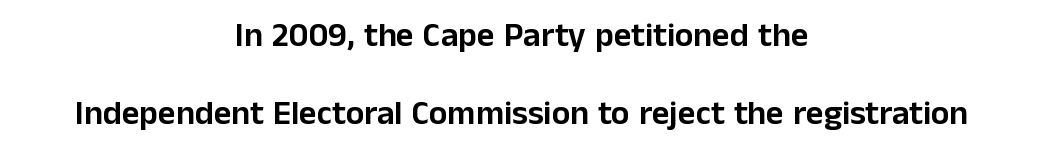
The image shows 34 px sans-serif type, upright; set centered, loose line spacing (2.3x), normal letter spacing, not underlined; low stroke contrast and a medium x-height.
